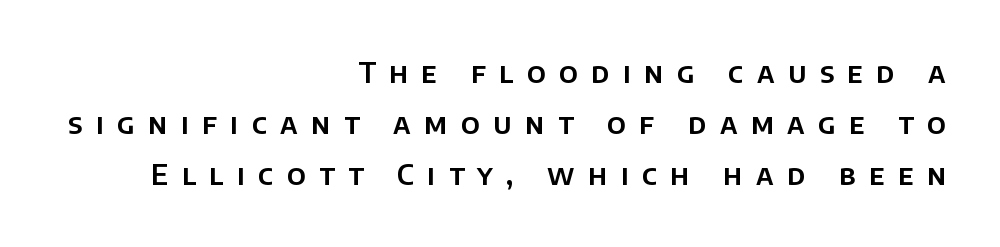
The letters carry no serifs — their stems end cleanly without finishing strokes. The glyphs are unaccompanied by any horizontal stroke below them. Letter spacing: wide. Do the characters align in a grid? No, the font is proportional.
